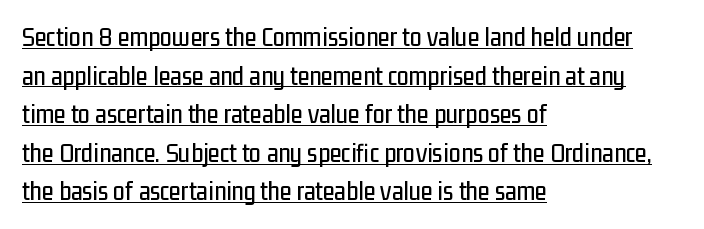
Q: Is the text italic (slanted)? A: No, it is upright.
Q: Is the text underlined? A: Yes.
Q: How is the paragraph aligned? A: Left-aligned.
Q: Is the spacing between letters normal or unusually wide? A: Normal.
Q: Is the spacing between lines tight, normal or loose? A: Normal.
